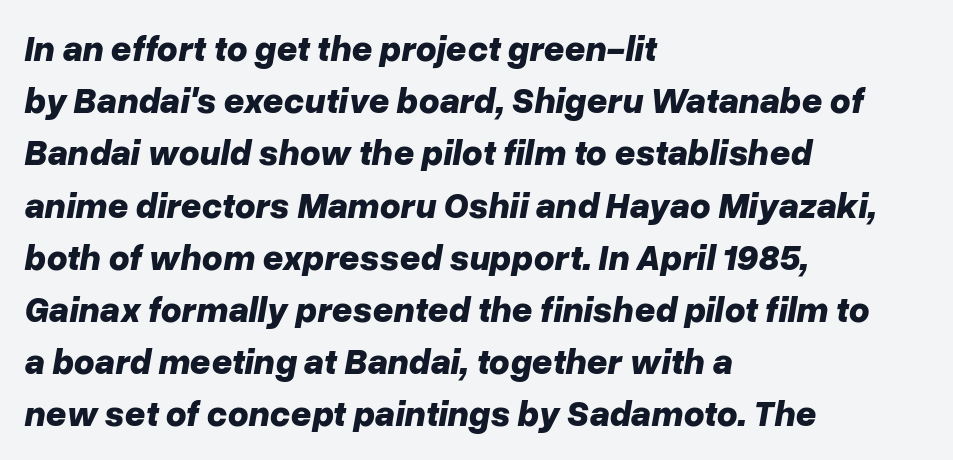
{"italic": "yes", "lean": "right", "slant_degrees": 10, "bold": "yes", "weight": "bold", "width": "normal", "stroke_contrast": "low", "x_height": "medium", "monospaced": "no", "underline": "no", "align": "left", "line_spacing": "normal", "line_spacing_ratio": 1.45, "letter_spacing": "normal", "letter_spacing_em": 0.0, "glyph_px": 36}
